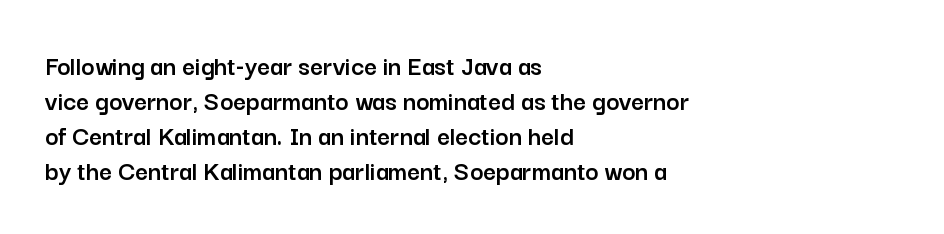
Q: Is the text italic (slanted)? A: No, it is upright.
Q: Is the typeface a serif or a sans-serif typeface? A: Sans-serif.
Q: Is the text underlined? A: No.
Q: How is the paragraph aligned? A: Left-aligned.
Q: Is the spacing between letters normal or unusually wide? A: Normal.
Q: Is the spacing between lines tight, normal or loose? A: Normal.
Q: Width (condensed, normal, or wide)? A: Normal.
Q: Stroke contrast? A: Low.
Q: x-height? A: Medium.
Q: Monospaced? A: No.
